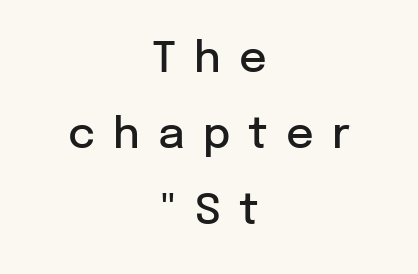
Only glyphs here, with clear space below each row. Classification — sans serif. Weight: semibold (demi). Nope, not italic — everything's standing straight. Words appear elongated and porous because spacing is wide.
